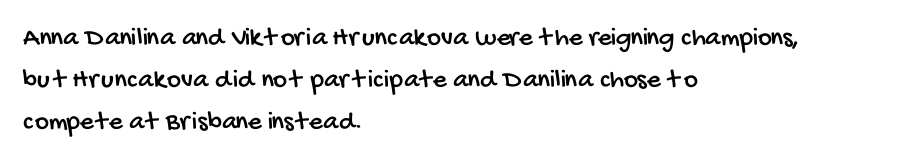
Regular leading. These lines are set flush left with a ragged right edge. The line texture is even and compact thanks to regular tracking. The area under the type is left untouched.
